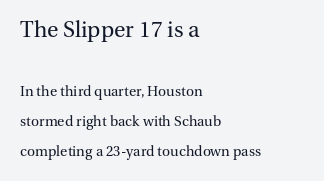
The image shows 22 px text type, upright; set left-aligned, loose line spacing (2.15x), normal letter spacing, not underlined; the first (top) block is 1.57x larger.
